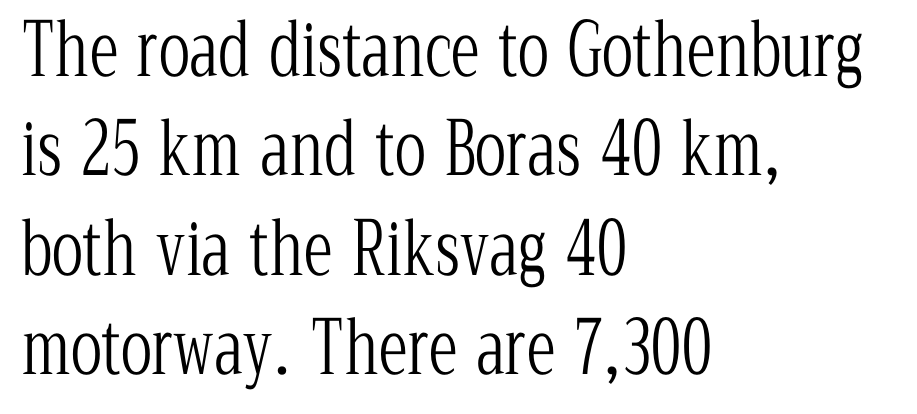
The image shows 73 px light, condensed serif type, upright; set left-aligned, normal line spacing (1.36x), normal letter spacing, not underlined; low stroke contrast and a medium x-height.
